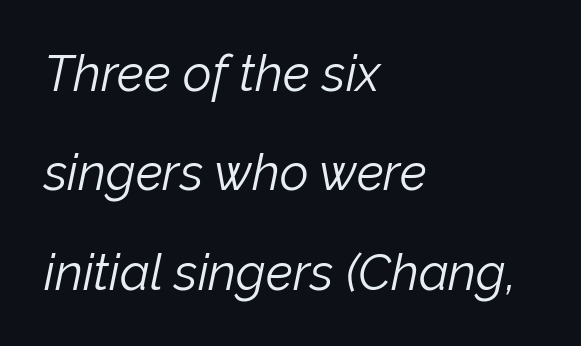
Q: Is the text bold? A: No.
Q: Is the text italic (slanted)? A: Yes, it leans right by about 12 degrees.
Q: Is the text underlined? A: No.
Q: How is the paragraph aligned? A: Left-aligned.
Q: Is the spacing between letters normal or unusually wide? A: Normal.
Q: Is the spacing between lines tight, normal or loose? A: Loose.
Q: Width (condensed, normal, or wide)? A: Normal.
Q: Stroke contrast? A: Low.
Q: x-height? A: Medium.
Q: Monospaced? A: No.
